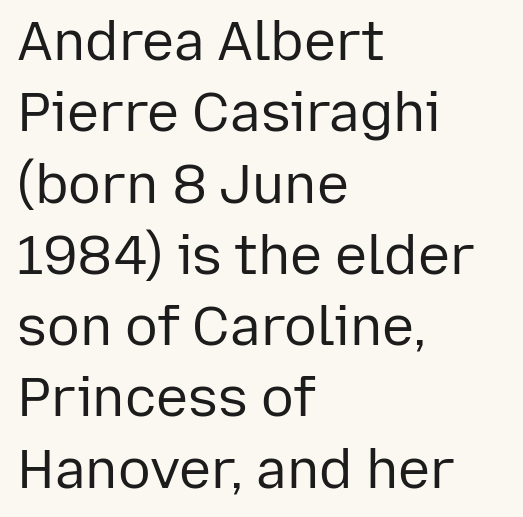
Q: Is the text bold? A: No.
Q: Is the text italic (slanted)? A: No, it is upright.
Q: Is the typeface a serif or a sans-serif typeface? A: Sans-serif.
Q: Is the text underlined? A: No.
Q: How is the paragraph aligned? A: Left-aligned.
Q: Is the spacing between letters normal or unusually wide? A: Normal.
Q: Is the spacing between lines tight, normal or loose? A: Normal.
Q: Width (condensed, normal, or wide)? A: Normal.
Q: Stroke contrast? A: Low.
Q: x-height? A: Medium.
Q: Monospaced? A: No.
